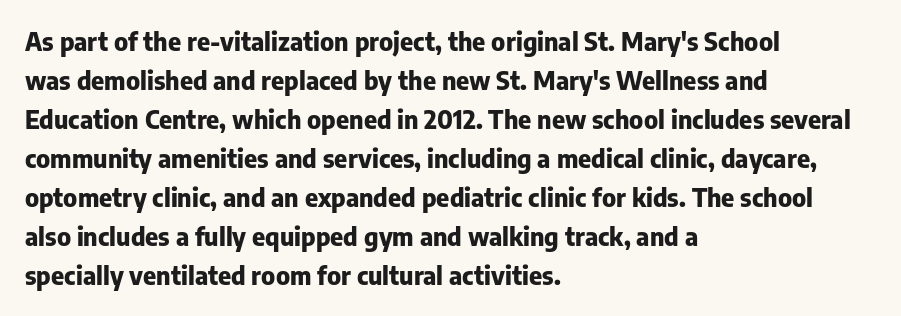
Vertical strokes here are truly vertical. In terms of letterspacing, this is plain default setting. This block has exactly the height ordinary leading produces. Pretty heavy lettering here — definitely bold.
